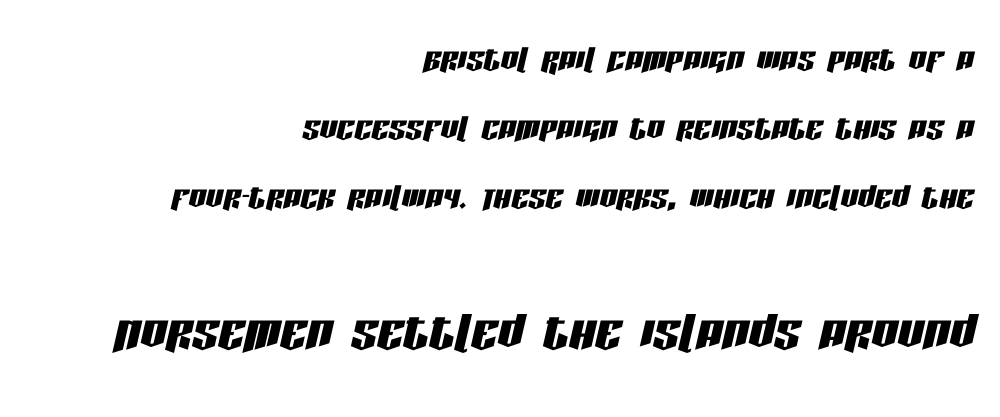
The image shows 65 px condensed type, italic (leaning right); set right-aligned, normal line spacing (1.6x), normal letter spacing, not underlined; the second (bottom) block is 1.51x larger; low stroke contrast and a large x-height.
